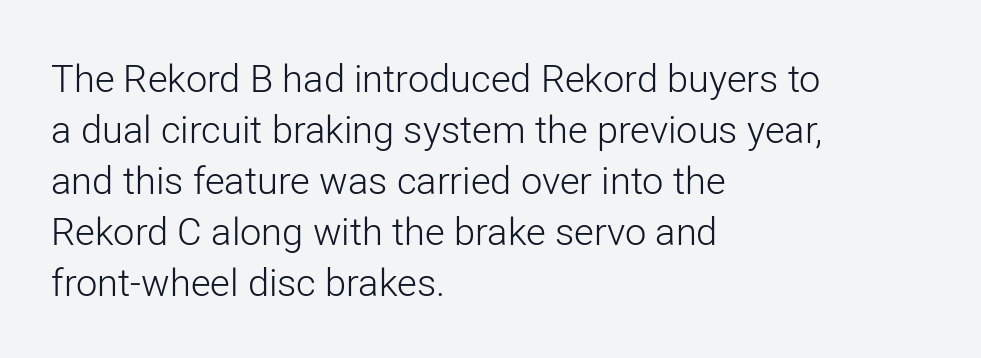
The image shows 38 px light sans-serif type, upright; set left-aligned, normal line spacing (1.34x), normal letter spacing, not underlined; low stroke contrast and a medium x-height.
